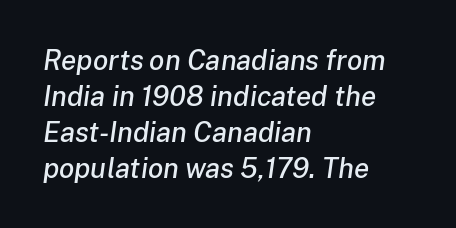
Q: Is the text italic (slanted)? A: Yes, it leans right by about 8 degrees.
Q: Is the text underlined? A: No.
Q: How is the paragraph aligned? A: Left-aligned.
Q: Is the spacing between letters normal or unusually wide? A: Normal.
Q: Is the spacing between lines tight, normal or loose? A: Normal.
Q: Width (condensed, normal, or wide)? A: Normal.
Q: Stroke contrast? A: Low.
Q: x-height? A: Medium.
Q: Monospaced? A: No.
